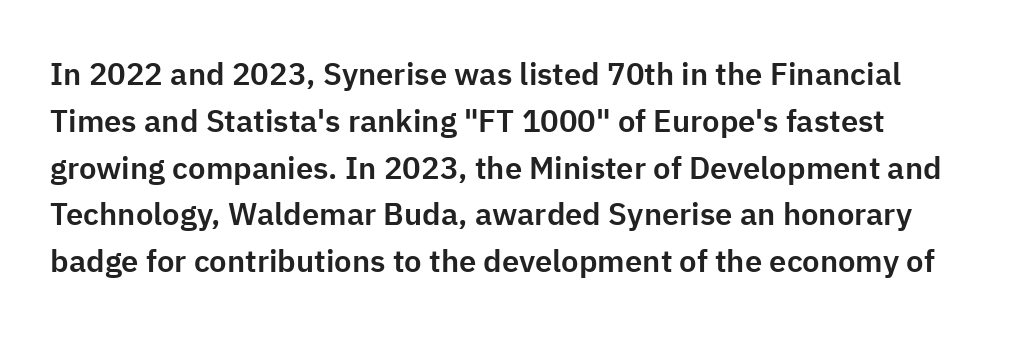
The image shows 31 px sans-serif type, upright; set left-aligned, normal line spacing (1.51x), normal letter spacing, not underlined; low stroke contrast and a medium x-height.
